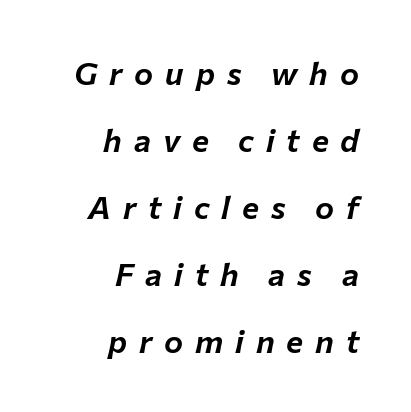
Q: Is the text italic (slanted)? A: Yes, it leans right by about 12 degrees.
Q: Is the text underlined? A: No.
Q: How is the paragraph aligned? A: Right-aligned.
Q: Is the spacing between letters normal or unusually wide? A: Unusually wide.
Q: Is the spacing between lines tight, normal or loose? A: Loose.
Q: Width (condensed, normal, or wide)? A: Normal.
Q: Stroke contrast? A: Low.
Q: x-height? A: Medium.
Q: Monospaced? A: No.
